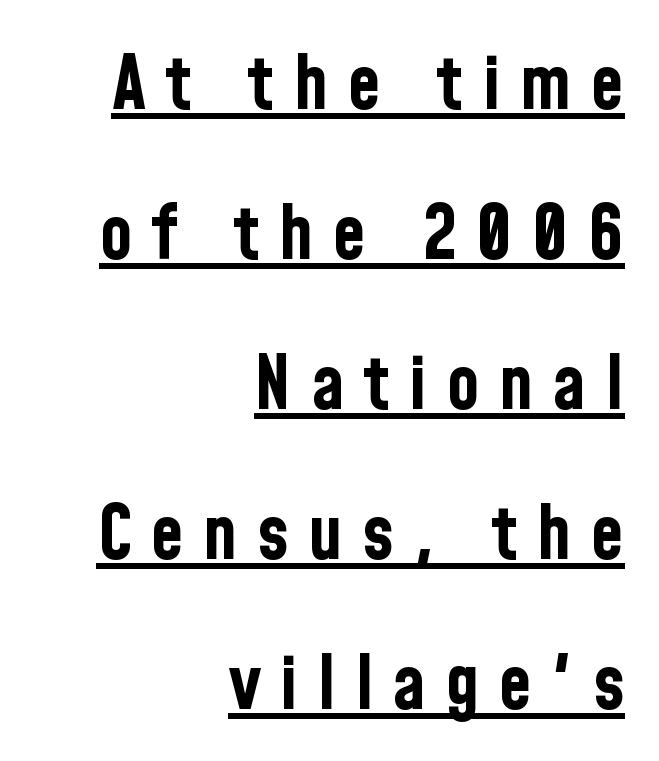
Q: Is the text bold? A: Yes.
Q: Is the text italic (slanted)? A: No, it is upright.
Q: Is the typeface a serif or a sans-serif typeface? A: Sans-serif.
Q: Is the text underlined? A: Yes.
Q: How is the paragraph aligned? A: Right-aligned.
Q: Is the spacing between letters normal or unusually wide? A: Unusually wide.
Q: Is the spacing between lines tight, normal or loose? A: Loose.
Q: Width (condensed, normal, or wide)? A: Condensed.
Q: Stroke contrast? A: Low.
Q: x-height? A: Medium.
Q: Monospaced? A: No.
